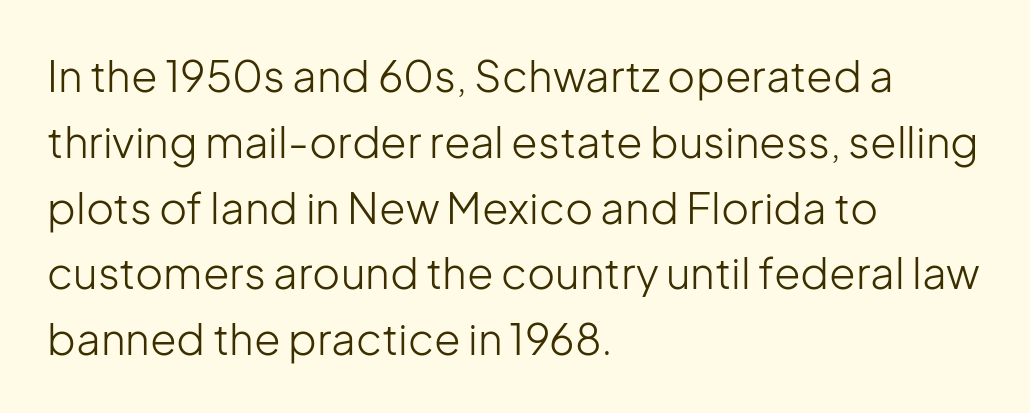
{"serif": "no", "italic": "no", "bold": "no", "weight": "light", "width": "normal", "stroke_contrast": "low", "x_height": "medium", "monospaced": "no", "underline": "no", "align": "left", "line_spacing": "normal", "line_spacing_ratio": 1.53, "letter_spacing": "normal", "letter_spacing_em": 0.0, "glyph_px": 43}
